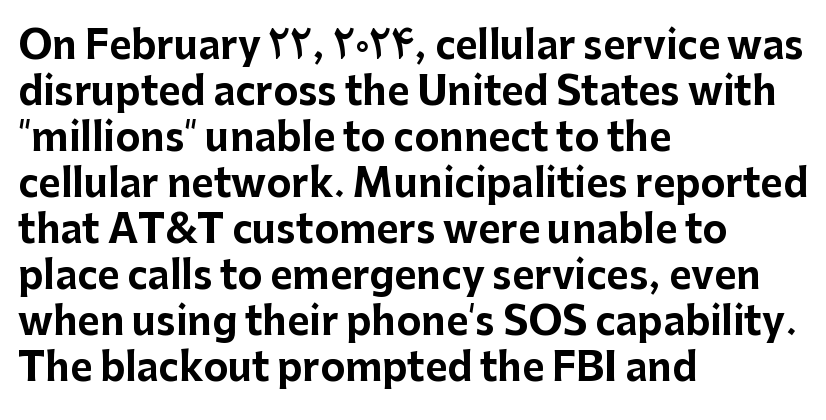
Q: Is the text bold? A: Yes.
Q: Is the text italic (slanted)? A: No, it is upright.
Q: Is the typeface a serif or a sans-serif typeface? A: Sans-serif.
Q: Is the text underlined? A: No.
Q: How is the paragraph aligned? A: Left-aligned.
Q: Is the spacing between letters normal or unusually wide? A: Normal.
Q: Width (condensed, normal, or wide)? A: Normal.
Q: Stroke contrast? A: Low.
Q: x-height? A: Medium.
Q: Monospaced? A: No.
